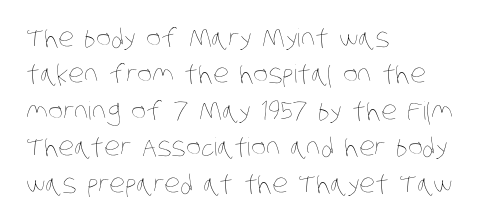
The image shows 25 px text type; set left-aligned, normal line spacing (1.46x), normal letter spacing, not underlined.
